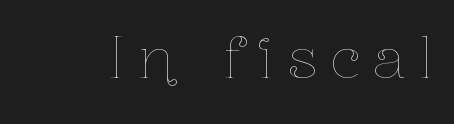
Weight: regular or lighter. The words here are not underlined. Short note: letters widely spaced. Note the varied advance widths — an 'i' is clearly narrower than an 'm'. No italicization has been applied; the sample stays upright.
